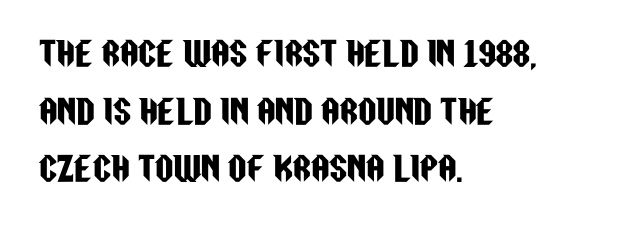
{"serif": "no", "italic": "no", "width": "condensed", "stroke_contrast": "low", "x_height": "large", "monospaced": "no", "underline": "no", "align": "left", "line_spacing_ratio": 1.8, "letter_spacing": "normal", "letter_spacing_em": 0.0, "glyph_px": 32}
